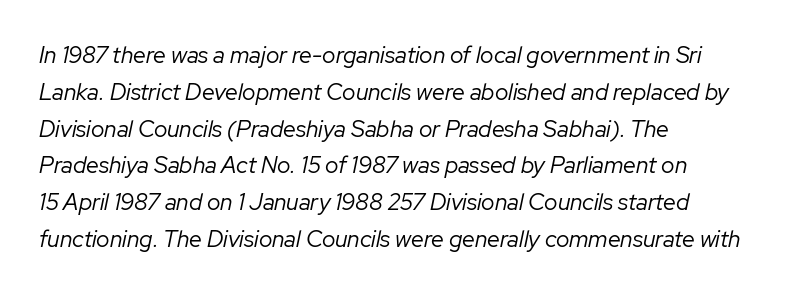
Is the type slanted? Yes — the strokes lean at a clear angle. The letters sit at their default tracking, neither squeezed nor spread. The area under the type is left untouched. The setting favours the left margin, as ordinary paragraphs usually do.
